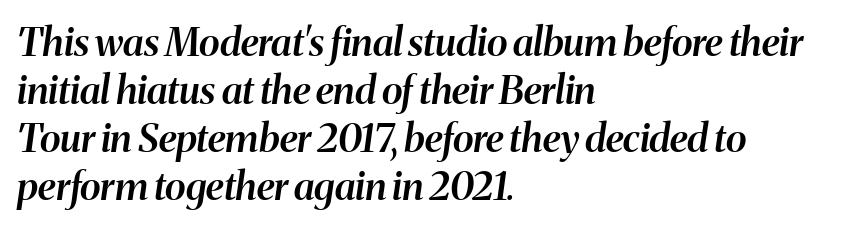
{"italic": "yes", "lean": "right", "slant_degrees": 8, "bold": "semi", "weight": "semibold", "width": "normal", "stroke_contrast": "medium", "x_height": "medium", "monospaced": "no", "underline": "no", "align": "left", "line_spacing_ratio": 1.23, "letter_spacing": "normal", "letter_spacing_em": 0.0, "glyph_px": 39}
